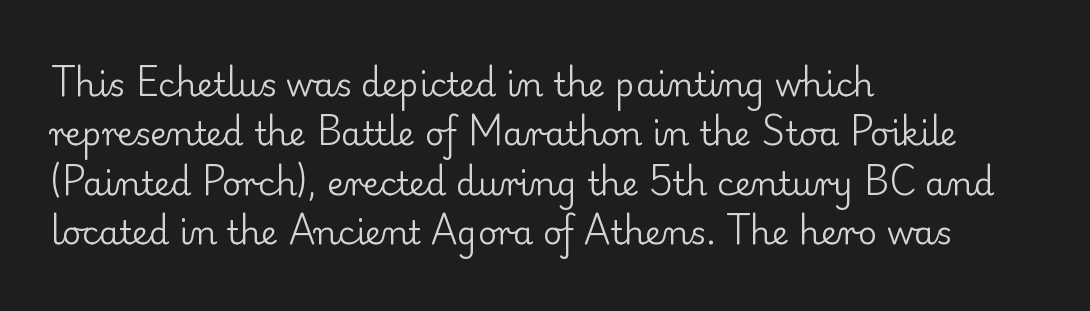
The rendering uses a moderate line-height, typical for paragraphs. Rule under the text: the space is simply empty. Short note: letters normally spaced. Is this a fixed-width face? No — the glyphs have proportional, varying widths. Note: serifs present on the glyphs.
